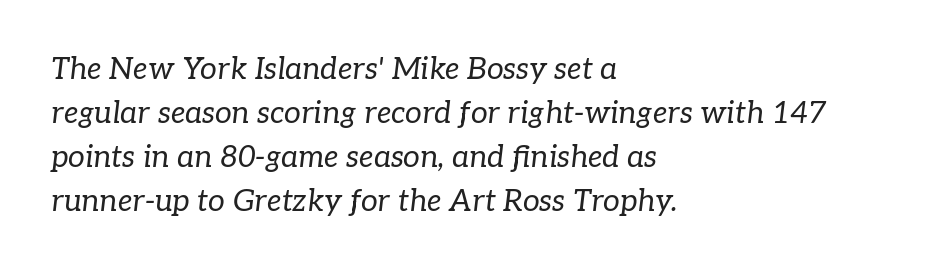
Do the characters align in a grid? No, the font is proportional. Caption: multi-line text, flush left, ragged right. Successive baselines arrive at the customary interval. Does the lettering tilt? It does — this is italic. The strokes are not fattened; the text isn't bold.
